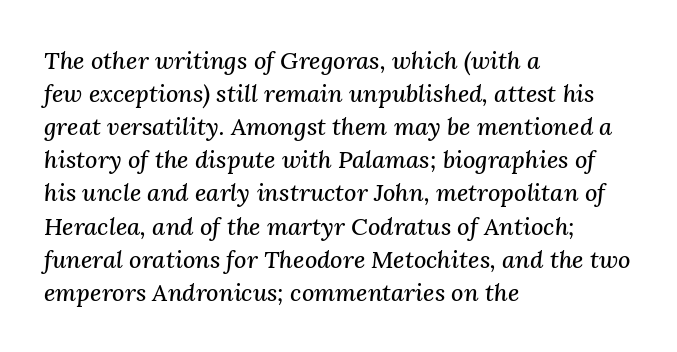
Q: Is the text italic (slanted)? A: Yes, it leans right by about 3 degrees.
Q: Is the text underlined? A: No.
Q: How is the paragraph aligned? A: Left-aligned.
Q: Is the spacing between letters normal or unusually wide? A: Normal.
Q: Is the spacing between lines tight, normal or loose? A: Normal.
